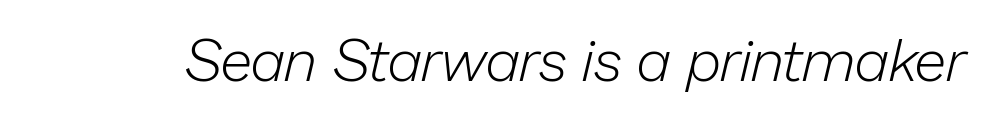
The horizontal fit of the characters is conventional and even. A bare baseline throughout the passage. The whole block is typeset with a tilt. Weight: regular or lighter. A typesetter would call this proportional, since set widths differ per character.
